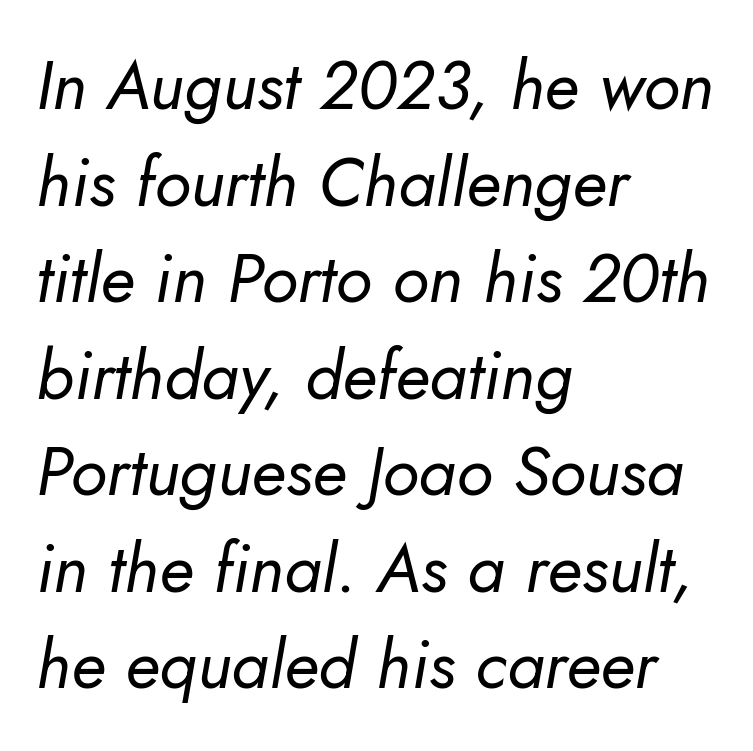
Q: Is the text bold? A: No.
Q: Is the text italic (slanted)? A: Yes, it leans right by about 5 degrees.
Q: Is the text underlined? A: No.
Q: How is the paragraph aligned? A: Left-aligned.
Q: Is the spacing between letters normal or unusually wide? A: Normal.
Q: Is the spacing between lines tight, normal or loose? A: Normal.
Q: Width (condensed, normal, or wide)? A: Normal.
Q: Stroke contrast? A: Low.
Q: x-height? A: Small.
Q: Monospaced? A: No.
